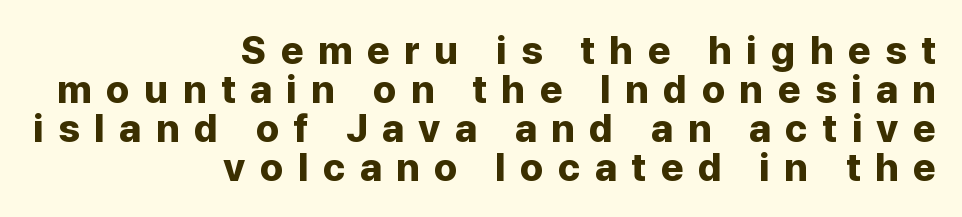
The compositor pushed each line to the right boundary. The typesetting leans heavy: a genuine bold. This sample has the flowing, uneven cadence of proportional lettering. Classification — sans serif. The specimen omits any rule beneath the text block's lines. The letters stand upright; this is a roman face.
